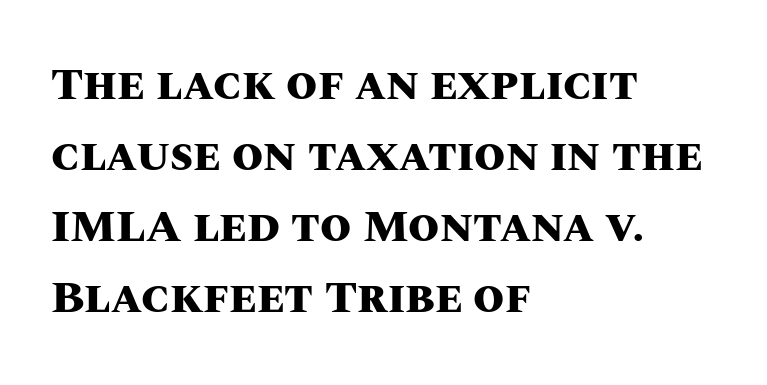
{"italic": "no", "bold": "yes", "weight": "heavy", "width": "normal", "stroke_contrast": "medium", "x_height": "large", "monospaced": "no", "underline": "no", "align": "left", "line_spacing": "normal", "line_spacing_ratio": 1.58, "letter_spacing": "normal", "letter_spacing_em": 0.0, "glyph_px": 45}
